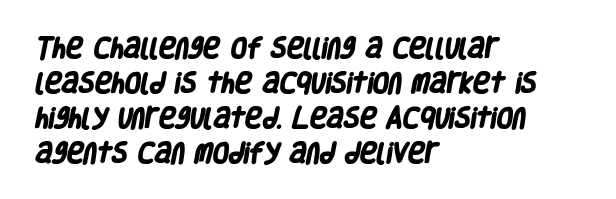
{"bold": "yes", "underline": "no", "align": "left", "line_spacing": "normal", "line_spacing_ratio": 1.52, "letter_spacing": "normal", "letter_spacing_em": 0.0, "glyph_px": 23}
